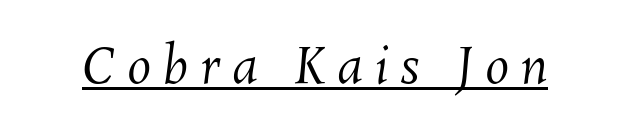
The image shows 48 px regular-weight type; set unusually wide letter spacing (+0.25 em), underlined; medium stroke contrast and a medium x-height.
